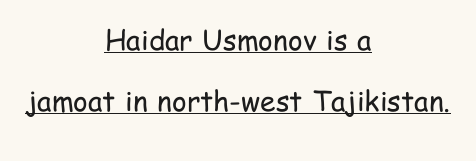
The image shows 28 px regular-weight, condensed sans-serif type, upright; set centered, loose line spacing (2.17x), normal letter spacing, underlined; low stroke contrast and a medium x-height.
